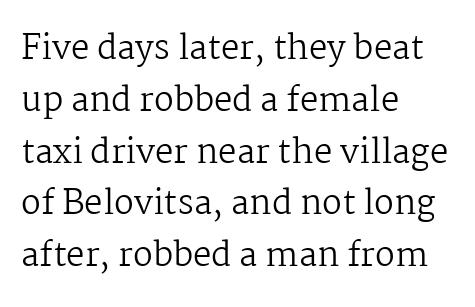
Q: Is the text bold? A: No.
Q: Is the text italic (slanted)? A: No, it is upright.
Q: Is the typeface a serif or a sans-serif typeface? A: Serif.
Q: Is the text underlined? A: No.
Q: How is the paragraph aligned? A: Left-aligned.
Q: Is the spacing between letters normal or unusually wide? A: Normal.
Q: Is the spacing between lines tight, normal or loose? A: Normal.
Q: Width (condensed, normal, or wide)? A: Normal.
Q: Stroke contrast? A: Medium.
Q: x-height? A: Medium.
Q: Monospaced? A: No.
